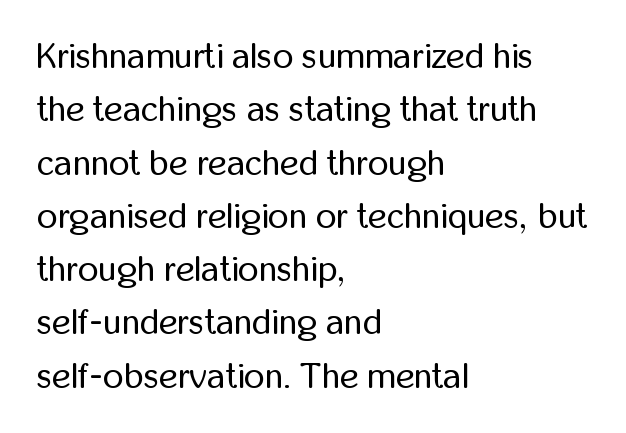
{"serif": "no", "italic": "no", "bold": "no", "weight": "regular", "width": "condensed", "stroke_contrast": "low", "x_height": "medium", "monospaced": "no", "underline": "no", "align": "left", "line_spacing": "normal", "line_spacing_ratio": 1.48, "letter_spacing": "normal", "letter_spacing_em": 0.0, "glyph_px": 36}
